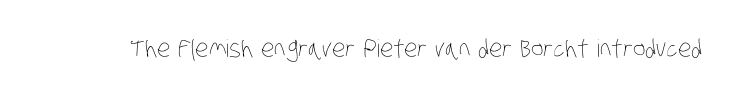
The image shows 24 px text type; set normal letter spacing, not underlined.
